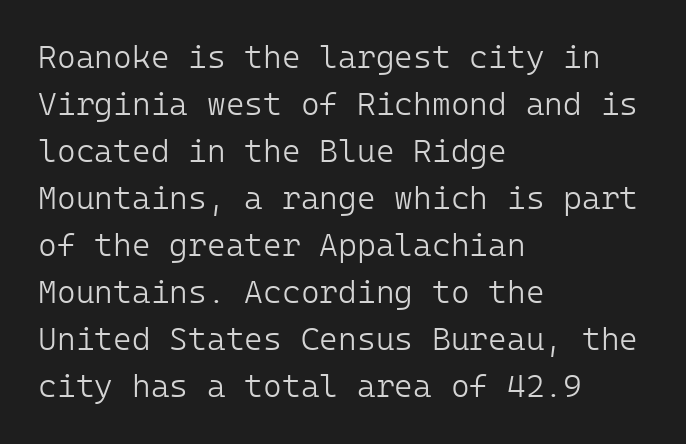
The image shows 32 px light sans-serif type, upright; set left-aligned, normal line spacing (1.47x), normal letter spacing, not underlined; low stroke contrast and a medium x-height.
